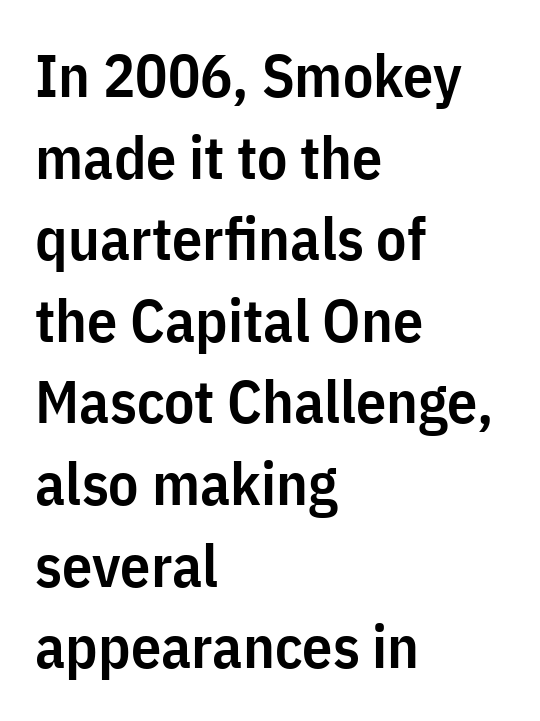
{"serif": "no", "italic": "no", "bold": "semi", "weight": "semibold", "width": "condensed", "stroke_contrast": "low", "x_height": "medium", "monospaced": "no", "underline": "no", "align": "left", "line_spacing": "normal", "line_spacing_ratio": 1.36, "letter_spacing": "normal", "letter_spacing_em": 0.0, "glyph_px": 60}
